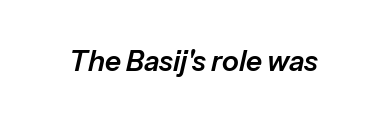
The image shows 28 px text type, italic (leaning right); set normal letter spacing, not underlined; low stroke contrast and a medium x-height.
